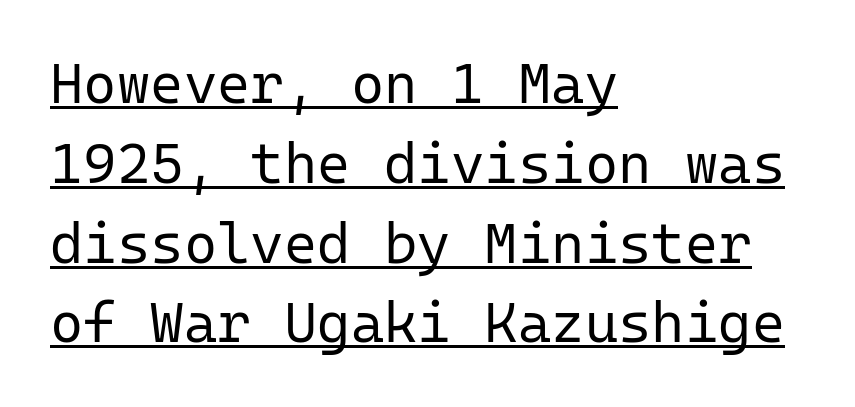
The image shows 57 px regular-weight sans-serif type, upright, monospaced; set left-aligned, normal line spacing (1.4x), normal letter spacing, underlined; low stroke contrast and a medium x-height.
